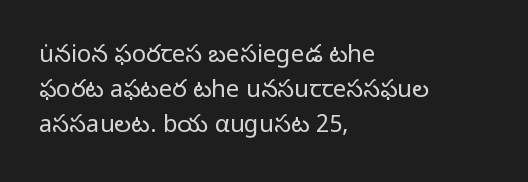
Q: Is the text bold? A: No.
Q: Is the text italic (slanted)? A: No, it is upright.
Q: Is the text underlined? A: No.
Q: How is the paragraph aligned? A: Left-aligned.
Q: Is the spacing between letters normal or unusually wide? A: Normal.
Q: Is the spacing between lines tight, normal or loose? A: Normal.
